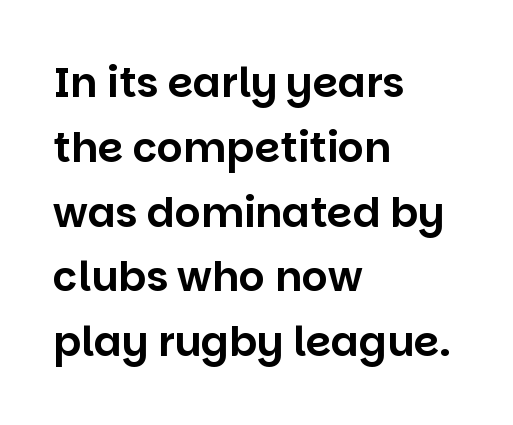
Q: Is the text italic (slanted)? A: No, it is upright.
Q: Is the typeface a serif or a sans-serif typeface? A: Sans-serif.
Q: Is the text underlined? A: No.
Q: How is the paragraph aligned? A: Left-aligned.
Q: Is the spacing between letters normal or unusually wide? A: Normal.
Q: Is the spacing between lines tight, normal or loose? A: Normal.
Q: Width (condensed, normal, or wide)? A: Normal.
Q: Stroke contrast? A: Low.
Q: x-height? A: Large.
Q: Monospaced? A: No.
